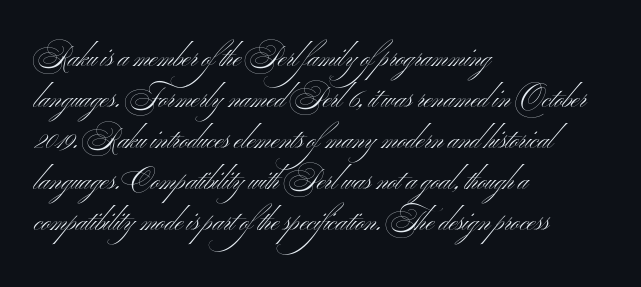
The image shows 27 px text type; set left-aligned, normal line spacing (1.52x), normal letter spacing, not underlined.
